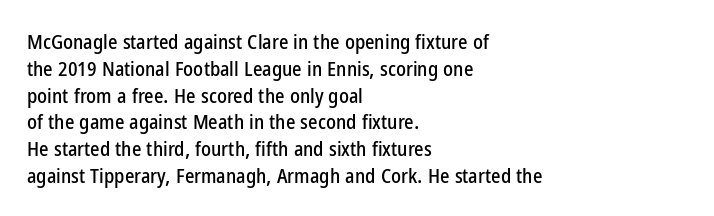
The vertical gap from one line to the next is medium. The letters sit at their default tracking, neither squeezed nor spread. A student would call this left alignment; a typographer would say flush left, rag right. Does the lettering tilt? It doesn't — this is upright.
